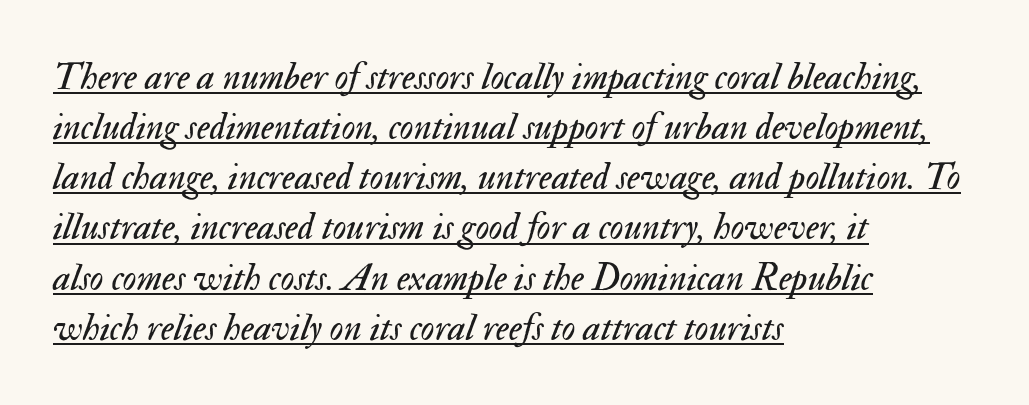
{"italic": "yes", "lean": "right", "slant_degrees": 17, "bold": "no", "weight": "regular", "width": "normal", "stroke_contrast": "medium", "x_height": "small", "monospaced": "no", "underline": "yes", "align": "left", "line_spacing": "normal", "line_spacing_ratio": 1.32, "letter_spacing": "normal", "letter_spacing_em": 0.0, "glyph_px": 38}
